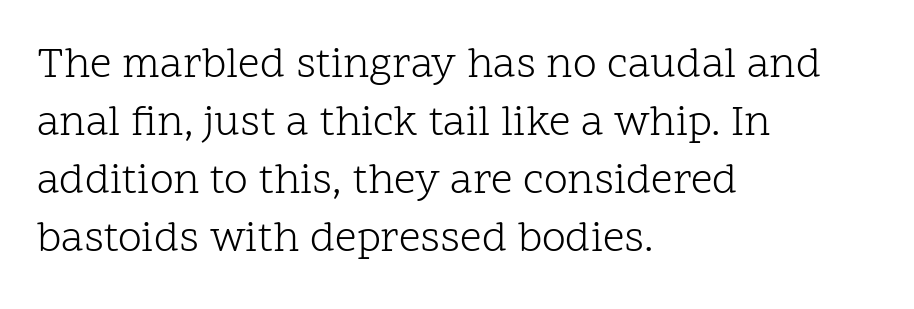
Stroke terminals: seriffed. The line texture is even and compact thanks to regular tracking. No word sits above an underline. Style check: upright.
